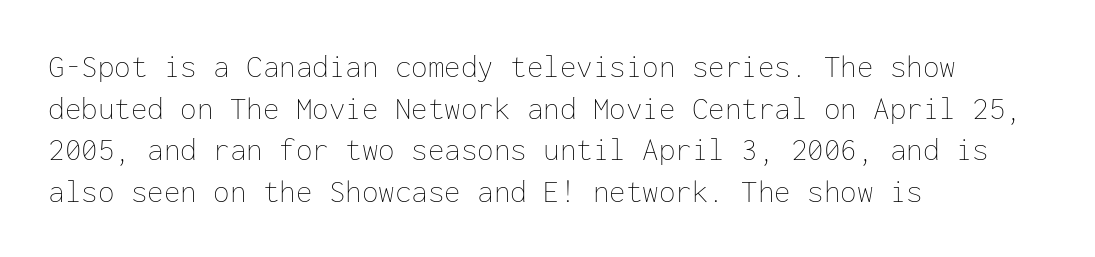
Q: Is the text bold? A: No.
Q: Is the text italic (slanted)? A: No, it is upright.
Q: Is the text underlined? A: No.
Q: How is the paragraph aligned? A: Left-aligned.
Q: Is the spacing between letters normal or unusually wide? A: Normal.
Q: Is the spacing between lines tight, normal or loose? A: Normal.
Q: Width (condensed, normal, or wide)? A: Normal.
Q: Stroke contrast? A: Low.
Q: x-height? A: Medium.
Q: Monospaced? A: Yes.
